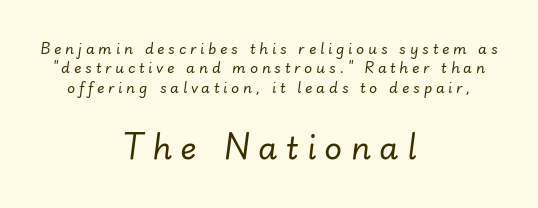
{"italic": "yes", "lean": "right", "slant_degrees": 7, "bold": "no", "weight": "regular", "width": "normal", "stroke_contrast": "low", "x_height": "small", "monospaced": "no", "underline": "no", "align": "center", "line_spacing": "normal", "line_spacing_ratio": 1.39, "letter_spacing": "wide", "letter_spacing_em": 0.27, "larger_block": "second", "size_ratio": 2.21, "glyph_px": 31}
